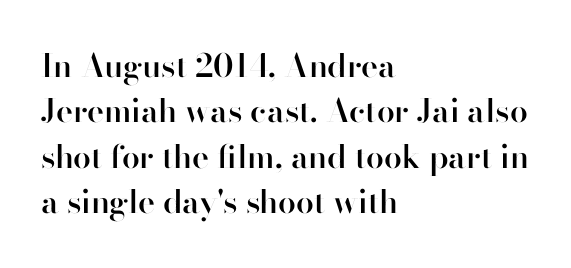
{"serif": "no", "italic": "no", "bold": "semi", "weight": "semibold", "width": "normal", "stroke_contrast": "high", "x_height": "small", "monospaced": "no", "underline": "no", "align": "left", "line_spacing": "normal", "line_spacing_ratio": 1.42, "letter_spacing": "normal", "letter_spacing_em": 0.0, "glyph_px": 32}
